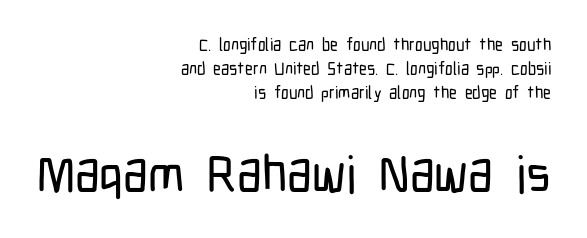
Q: Is the text italic (slanted)? A: No, it is upright.
Q: Is the typeface a serif or a sans-serif typeface? A: Sans-serif.
Q: Is the text underlined? A: No.
Q: How is the paragraph aligned? A: Right-aligned.
Q: Is the spacing between letters normal or unusually wide? A: Normal.
Q: Is the spacing between lines tight, normal or loose? A: Normal.
Q: Which block of text is set in a larger size, the first (top) or the second (bottom)? A: The second (bottom) one.
Q: Width (condensed, normal, or wide)? A: Condensed.
Q: Stroke contrast? A: Low.
Q: x-height? A: Medium.
Q: Monospaced? A: No.
